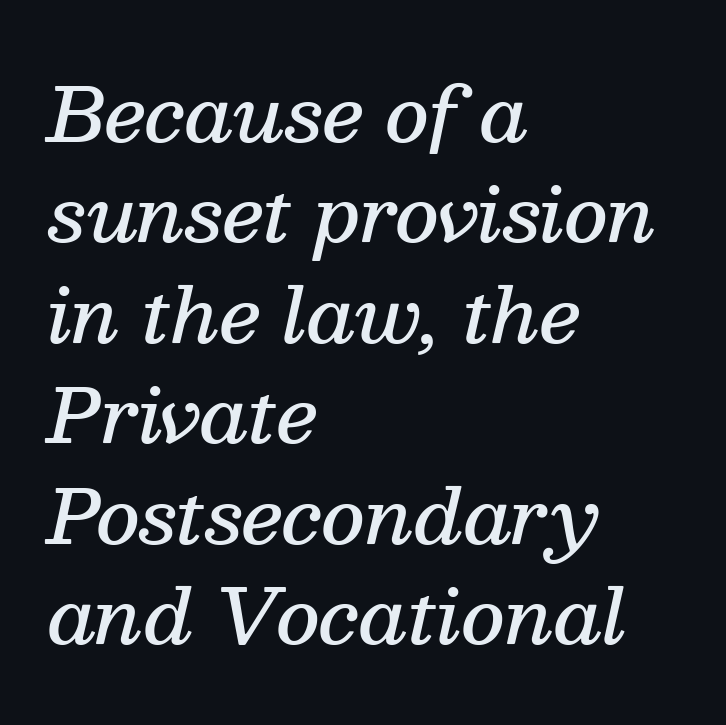
Is the block centered? No — it sits flush against the left margin. These lines were composed using italics. Spacing between characters is what you'd get straight out of the box. This sample has the flowing, uneven cadence of proportional lettering. A clean baseline with only descenders dipping below it. Whoever set this chose a conventional vertical rhythm.
